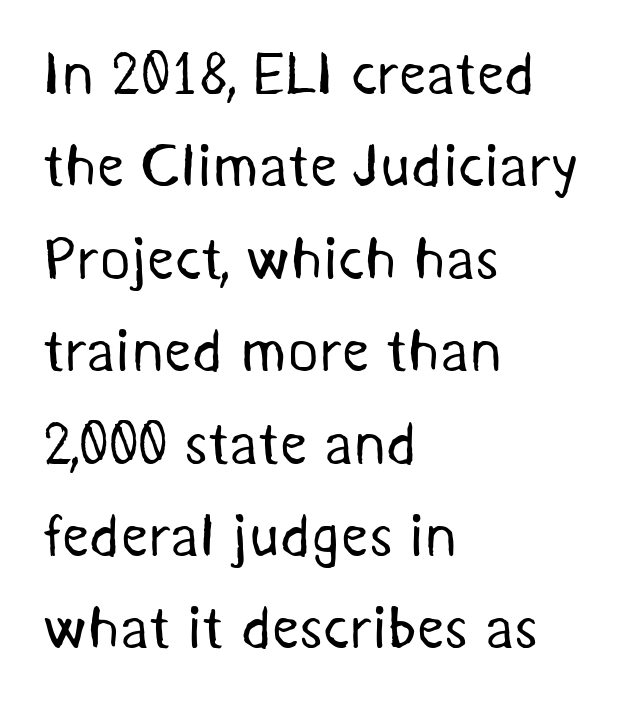
{"serif": "no", "bold": "no", "weight": "regular", "width": "normal", "stroke_contrast": "medium", "x_height": "medium", "monospaced": "no", "underline": "no", "align": "left", "line_spacing": "normal", "line_spacing_ratio": 1.54, "letter_spacing": "normal", "letter_spacing_em": 0.0, "glyph_px": 60}
